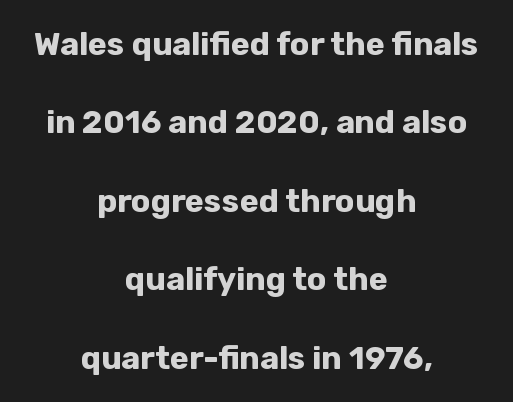
Weight: bold. In terms of letterform style, serifs are entirely absent. Descenders are the only things crossing below the line. Observe the ordinary spacing: letters are neighbours, not strangers. Is this a fixed-width face? No — the glyphs have proportional, varying widths. Ordinary non-slanted type is in use.
